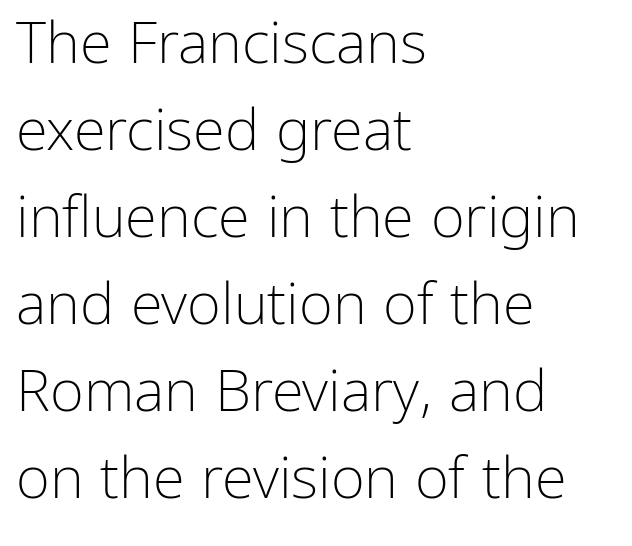
What kind of face is this? One without serifs — a sans. Honestly, there is no underline to notice here at all. Here the designer chose a conventional face with non-uniform glyph widths. Vertical spacing — default. The lines are quadded left. On a weight scale, this lands at 450 or below.
